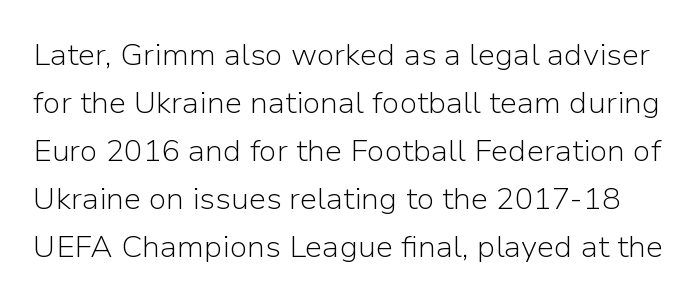
The image shows 31 px light sans-serif type, upright; set normal line spacing (1.55x), normal letter spacing, not underlined; low stroke contrast and a medium x-height.
